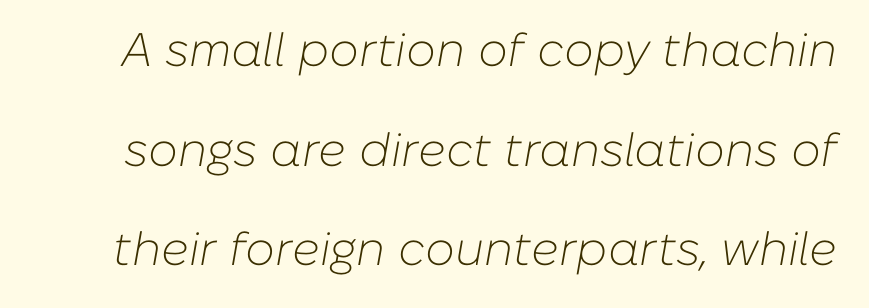
{"italic": "yes", "lean": "right", "slant_degrees": 10, "bold": "no", "weight": "light", "width": "normal", "stroke_contrast": "low", "x_height": "medium", "monospaced": "no", "underline": "no", "line_spacing": "loose", "line_spacing_ratio": 2.12, "letter_spacing": "normal", "letter_spacing_em": 0.0, "glyph_px": 47}
